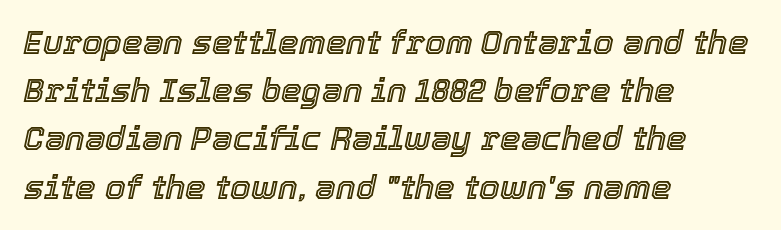
Lines of text with bare space underneath. One-word summary of the alignment: left. The face used here has a pronounced slope to its letters. Here the designer chose a conventional face with non-uniform glyph widths.
